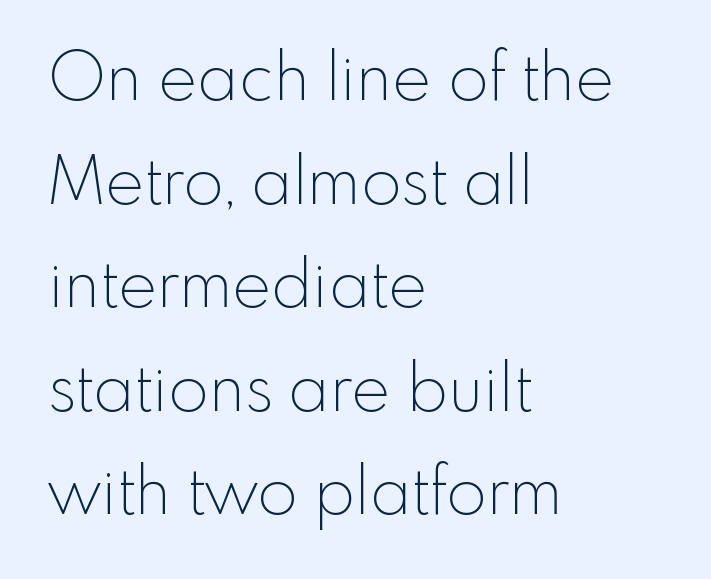
The image shows 66 px thin sans-serif type, upright; set left-aligned, normal line spacing (1.57x), normal letter spacing, not underlined; a small x-height.
